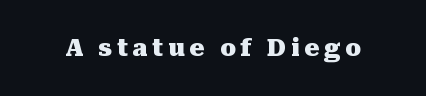
Nobody drew a line under any word here. Every character sits straight up, as roman type does. I'd describe the lettering as bold — thick and assertive. The face used here is rendered with a markedly widened letterfit.
